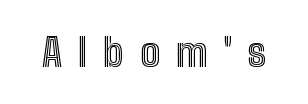
The image shows 39 px condensed type, upright; set unusually wide letter spacing (+0.41 em), not underlined; a medium x-height.
